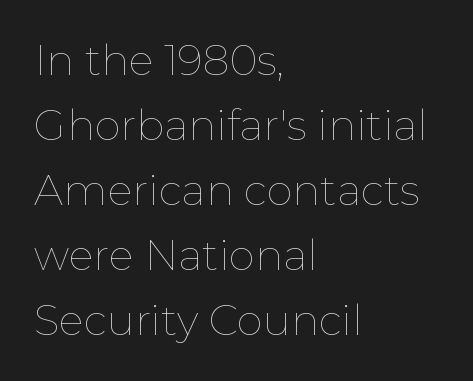
Note the varied advance widths — an 'i' is clearly narrower than an 'm'. The typesetting does not lean heavy: it is not bold. Horizontally, the lines are justified to the leading edge only. A roman cut, with each character standing at attention. Spacing between characters is what you'd get straight out of the box. Rule under the text: the space is simply empty.
